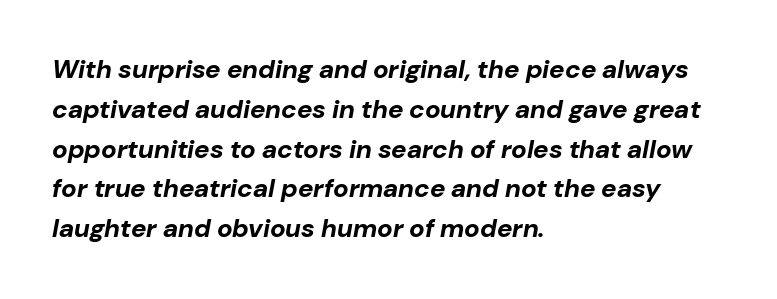
{"italic": "yes", "lean": "right", "slant_degrees": 10, "bold": "yes", "underline": "no", "align": "left", "line_spacing": "normal", "line_spacing_ratio": 1.53, "letter_spacing": "normal", "letter_spacing_em": 0.0, "glyph_px": 26}
